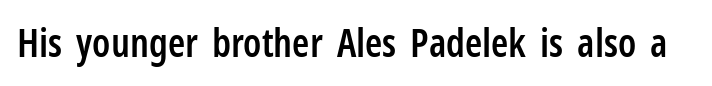
Quick note: underline off. These lines are composed in type without serifs. Every stem runs plumb, perpendicular to the baseline. Think of a printed novel: that variable character pitch is what you see here. This sample uses plain, unmodified letter spacing.
